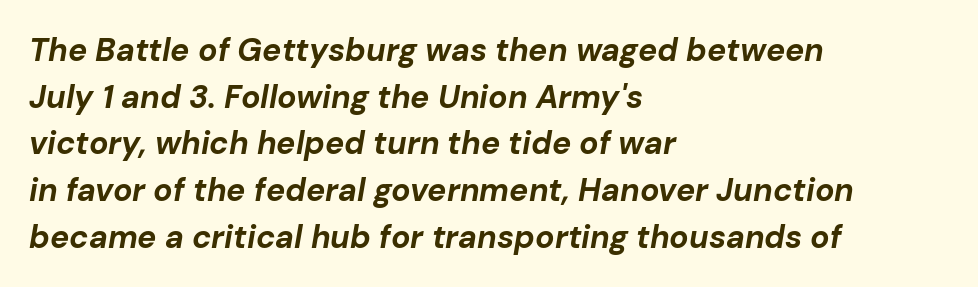
In terms of leading, this rendering sits right in the middle. This rendering uses left alignment, leaving the right contour irregular. Emphasis by weight is at full strength: bold. Plain, unruled lines of type. Tall strokes in this sample are angled rather than plumb. Each letter keeps its own natural width here, so spacing adapts to shape.
